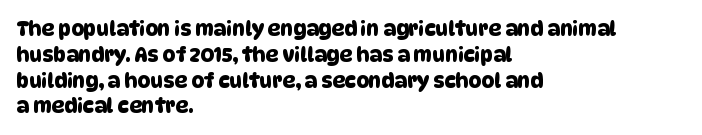
The lines are quadded left. Students, note that the glyphs here touch the page at normal intervals. The zone under the glyphs is completely vacant. The lines sit at an ordinary, default distance from one another.
